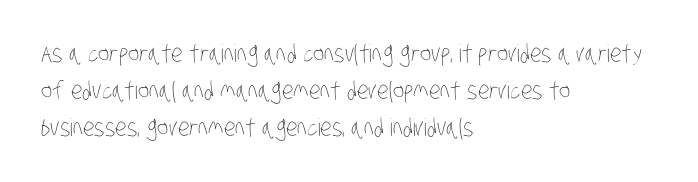
{"bold": "no", "underline": "no", "align": "left", "line_spacing": "normal", "line_spacing_ratio": 1.55, "letter_spacing": "normal", "letter_spacing_em": 0.0, "glyph_px": 24}
